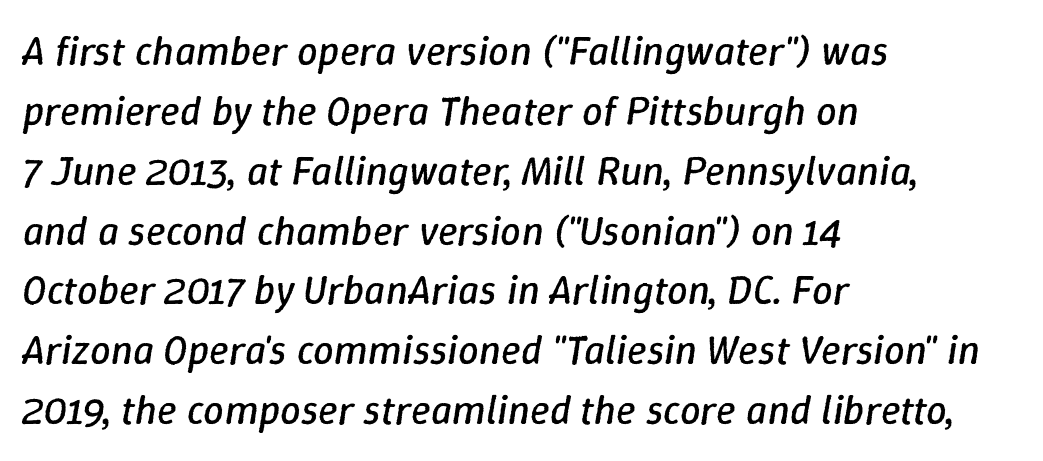
The paragraph has a hard left edge and a soft right edge. The whole block is typeset with a tilt. You could not count columns in this text — the font is proportionally spaced. The letterforms sit shoulder to shoulder at normal distance. A light-to-regular cut is what we see here.
